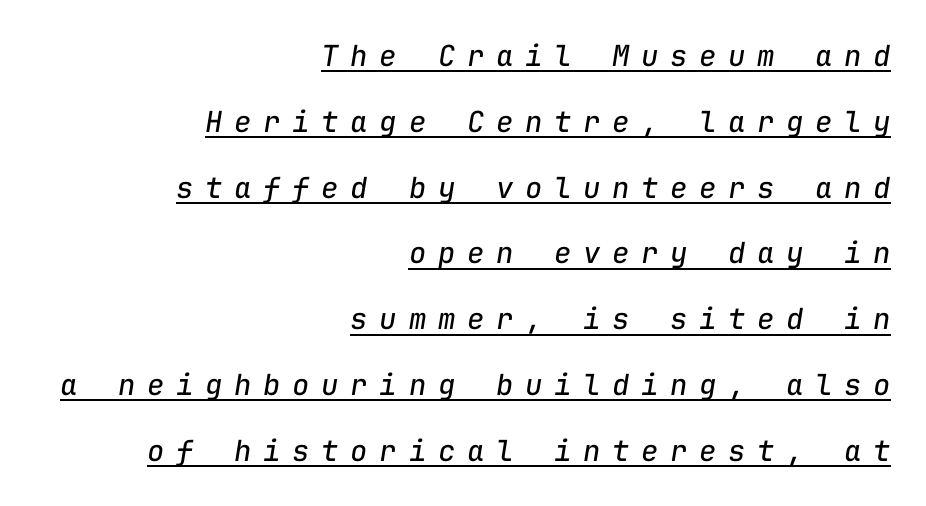
Q: Is the text bold? A: No.
Q: Is the text italic (slanted)? A: Yes, it leans right by about 9 degrees.
Q: Is the text underlined? A: Yes.
Q: How is the paragraph aligned? A: Right-aligned.
Q: Is the spacing between letters normal or unusually wide? A: Unusually wide.
Q: Is the spacing between lines tight, normal or loose? A: Loose.
Q: Width (condensed, normal, or wide)? A: Normal.
Q: Stroke contrast? A: Low.
Q: x-height? A: Medium.
Q: Monospaced? A: Yes.
